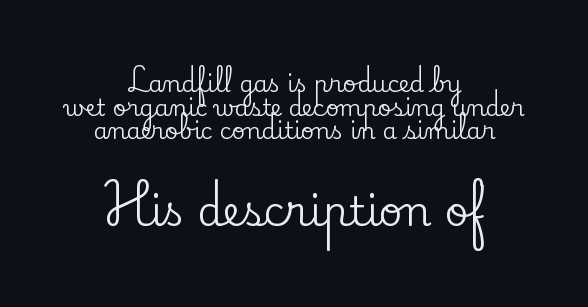
{"serif": "yes", "italic": "no", "width": "normal", "stroke_contrast": "low", "x_height": "small", "monospaced": "no", "underline": "no", "align": "center", "line_spacing": "tight", "line_spacing_ratio": 1.03, "letter_spacing": "normal", "letter_spacing_em": 0.0, "larger_block": "second", "size_ratio": 1.78, "glyph_px": 41}
